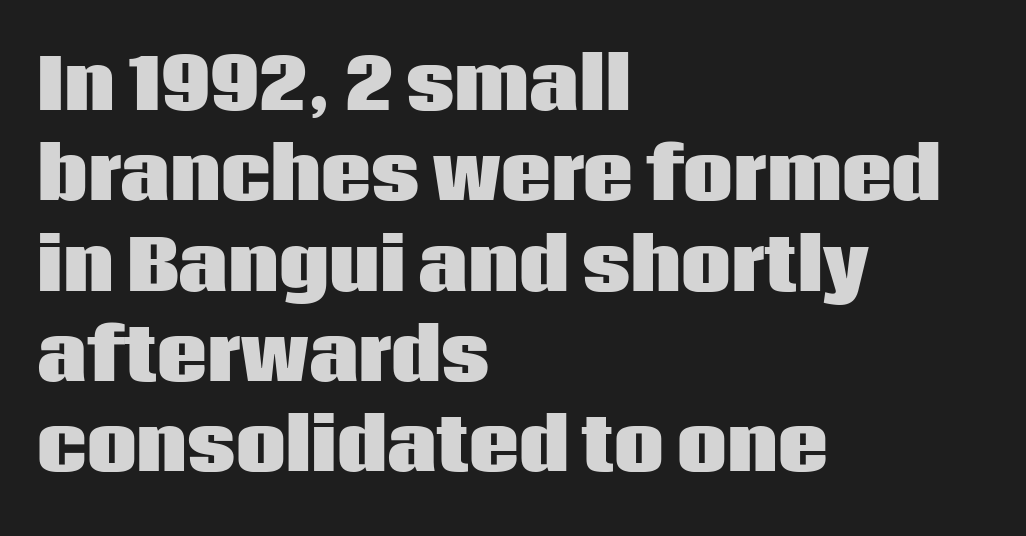
Q: Is the text bold? A: Yes.
Q: Is the text italic (slanted)? A: No, it is upright.
Q: Is the typeface a serif or a sans-serif typeface? A: Sans-serif.
Q: Is the text underlined? A: No.
Q: How is the paragraph aligned? A: Left-aligned.
Q: Is the spacing between letters normal or unusually wide? A: Normal.
Q: Is the spacing between lines tight, normal or loose? A: Normal.
Q: Width (condensed, normal, or wide)? A: Normal.
Q: Stroke contrast? A: Low.
Q: x-height? A: Large.
Q: Monospaced? A: No.
